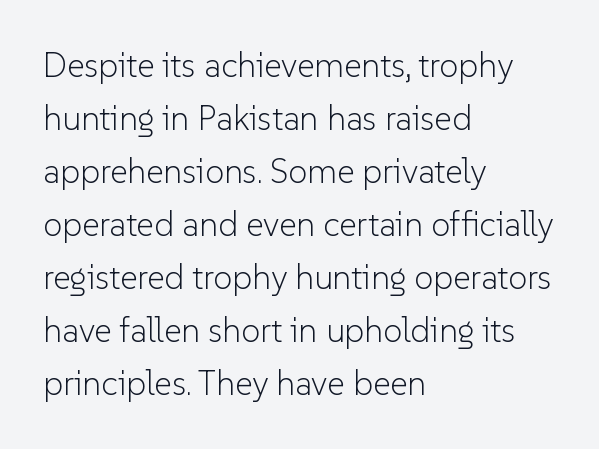
Q: Is the text bold? A: No.
Q: Is the text italic (slanted)? A: No, it is upright.
Q: Is the typeface a serif or a sans-serif typeface? A: Sans-serif.
Q: Is the text underlined? A: No.
Q: How is the paragraph aligned? A: Left-aligned.
Q: Is the spacing between letters normal or unusually wide? A: Normal.
Q: Is the spacing between lines tight, normal or loose? A: Normal.
Q: Width (condensed, normal, or wide)? A: Normal.
Q: Stroke contrast? A: Low.
Q: x-height? A: Medium.
Q: Monospaced? A: No.
